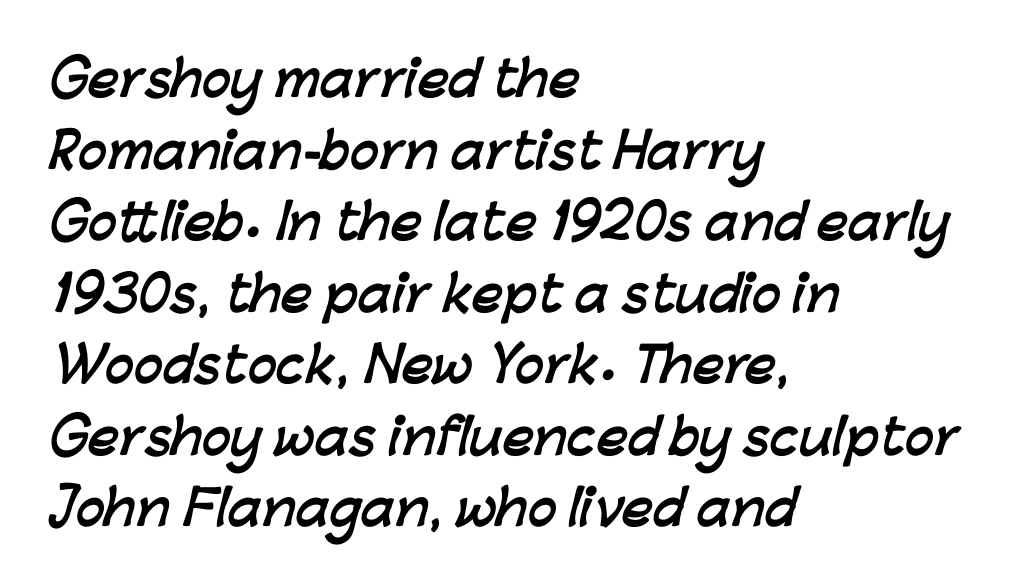
The type is set solid horizontally, with unmodified tracking. The designer went with a sans here, leaving each stem footless. A classic flush-left, rag-right setting is used for this passage. Bold? Absolutely — the strokes are thick and heavy. The letters advance in unequal steps, a hallmark of proportional type. Letters rest on an invisible, unmarked baseline.
